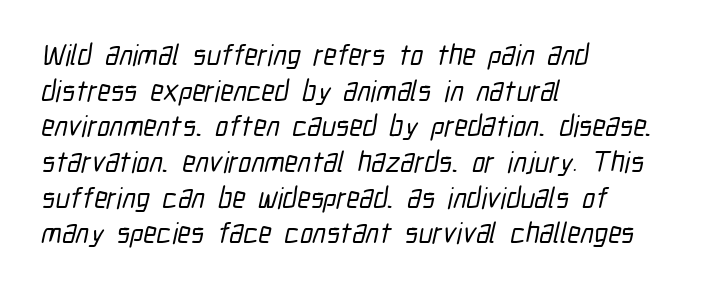
Q: Is the typeface a serif or a sans-serif typeface? A: Sans-serif.
Q: Is the text underlined? A: No.
Q: How is the paragraph aligned? A: Left-aligned.
Q: Is the spacing between letters normal or unusually wide? A: Normal.
Q: Width (condensed, normal, or wide)? A: Condensed.
Q: Stroke contrast? A: Low.
Q: x-height? A: Medium.
Q: Monospaced? A: No.
